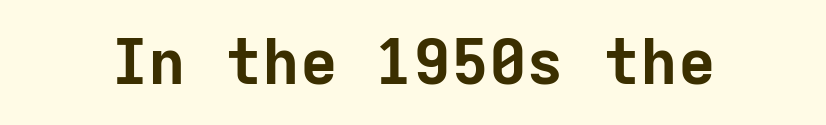
The image shows 63 px bold sans-serif type, upright, monospaced; set normal letter spacing, not underlined; low stroke contrast and a medium x-height.
